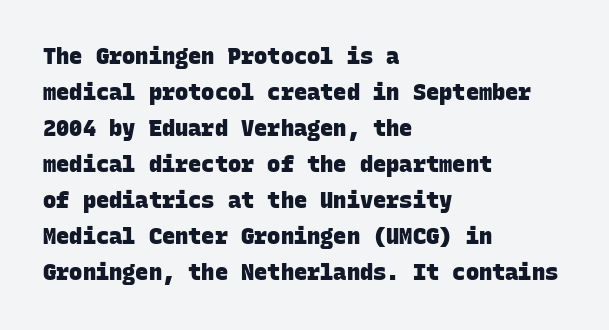
{"bold": "yes", "underline": "no", "align": "left", "line_spacing": "normal", "line_spacing_ratio": 1.64, "letter_spacing": "normal", "letter_spacing_em": 0.0, "glyph_px": 22}
